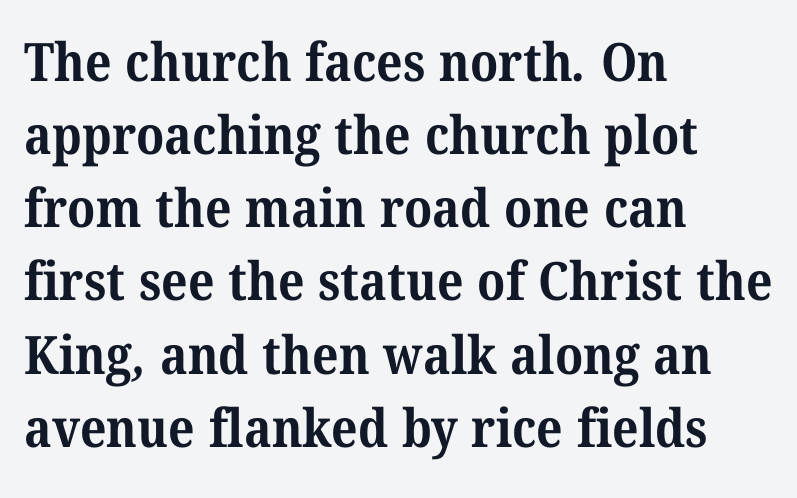
Font category for this specimen: serif. The glyphs have the mass of a bold cut. The letters sit at their default tracking, neither squeezed nor spread. This block has exactly the height ordinary leading produces. The rag falls on the right side of this text block.
